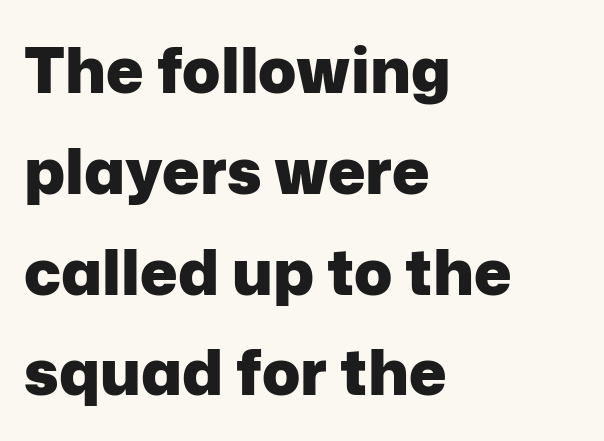
Q: Is the text bold? A: Yes.
Q: Is the text italic (slanted)? A: No, it is upright.
Q: Is the typeface a serif or a sans-serif typeface? A: Sans-serif.
Q: Is the text underlined? A: No.
Q: How is the paragraph aligned? A: Left-aligned.
Q: Is the spacing between letters normal or unusually wide? A: Normal.
Q: Is the spacing between lines tight, normal or loose? A: Normal.
Q: Width (condensed, normal, or wide)? A: Normal.
Q: Stroke contrast? A: Low.
Q: x-height? A: Medium.
Q: Monospaced? A: No.
